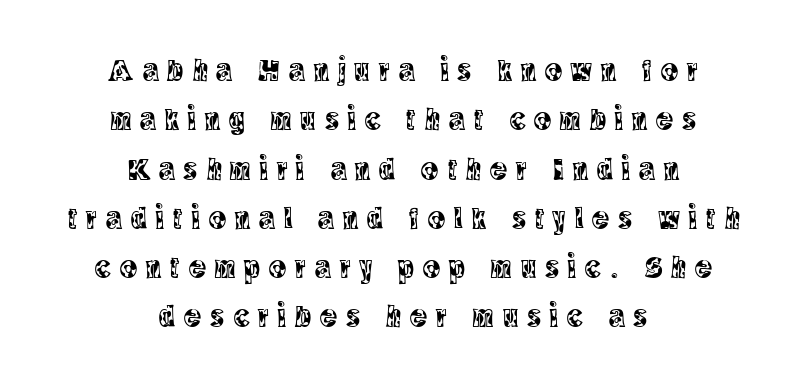
The image shows 32 px condensed serif type, upright; set centered, normal line spacing (1.54x), unusually wide letter spacing (+0.28 em), not underlined; a large x-height.
